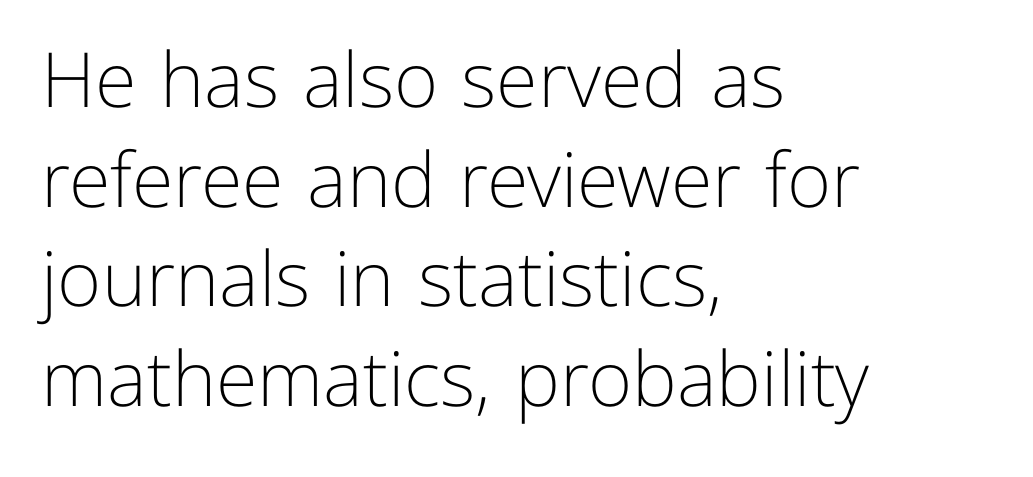
The image shows 76 px light sans-serif type, upright; set left-aligned, normal line spacing (1.31x), normal letter spacing, not underlined; low stroke contrast and a medium x-height.
